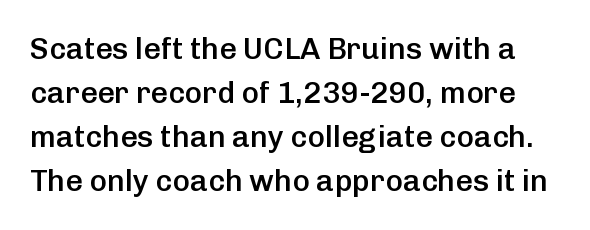
{"serif": "no", "italic": "no", "bold": "semi", "weight": "semibold", "width": "normal", "stroke_contrast": "low", "x_height": "medium", "monospaced": "no", "underline": "no", "line_spacing": "normal", "line_spacing_ratio": 1.47, "letter_spacing": "normal", "letter_spacing_em": 0.0, "glyph_px": 30}
